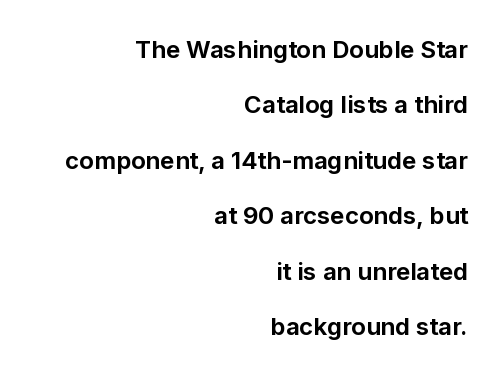
{"italic": "no", "bold": "yes", "underline": "no", "align": "right", "line_spacing": "loose", "line_spacing_ratio": 2.31, "letter_spacing": "normal", "letter_spacing_em": 0.0, "glyph_px": 24}
